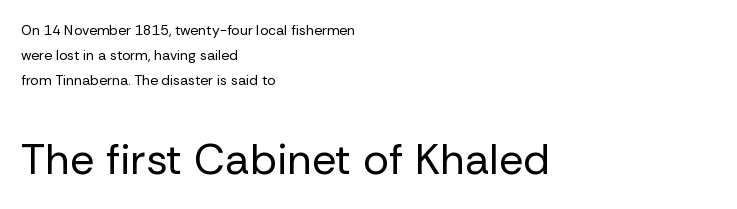
The image shows 43 px regular-weight sans-serif type, upright; set left-aligned, line spacing 1.79x, normal letter spacing, not underlined; the second (bottom) block is 3.07x larger; low stroke contrast and a medium x-height.
